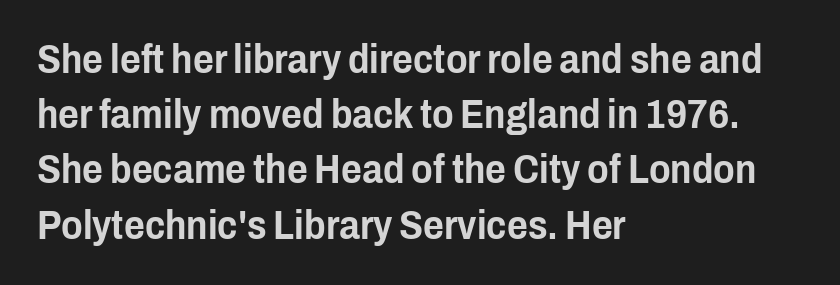
{"serif": "no", "italic": "no", "width": "condensed", "stroke_contrast": "low", "x_height": "medium", "monospaced": "no", "underline": "no", "align": "left", "line_spacing": "normal", "line_spacing_ratio": 1.38, "letter_spacing": "normal", "letter_spacing_em": 0.0, "glyph_px": 40}
